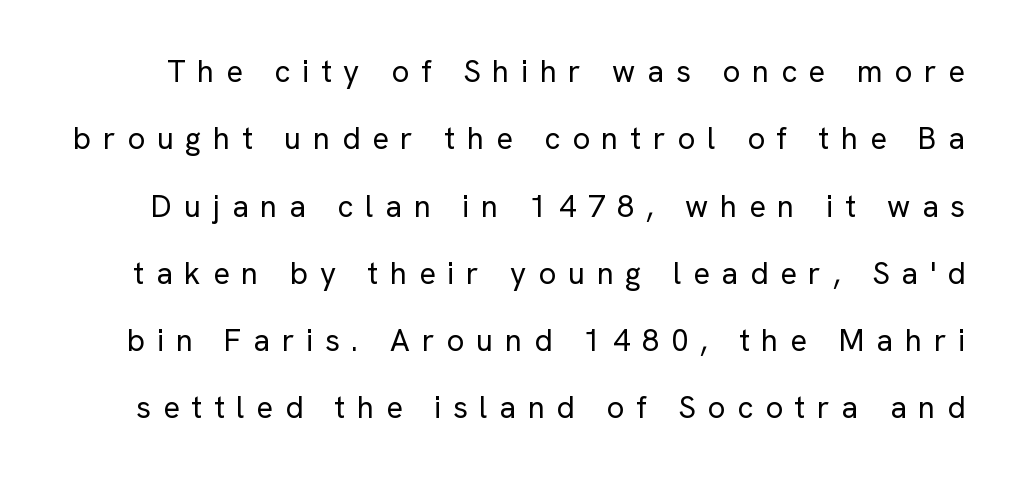
The typesetting does not lean heavy: it is not bold. In terms of letterform style, serifs are entirely absent. The passage shown is typed in a proportional face where columns would drift. A typesetter would mark this as roman, not italic.
